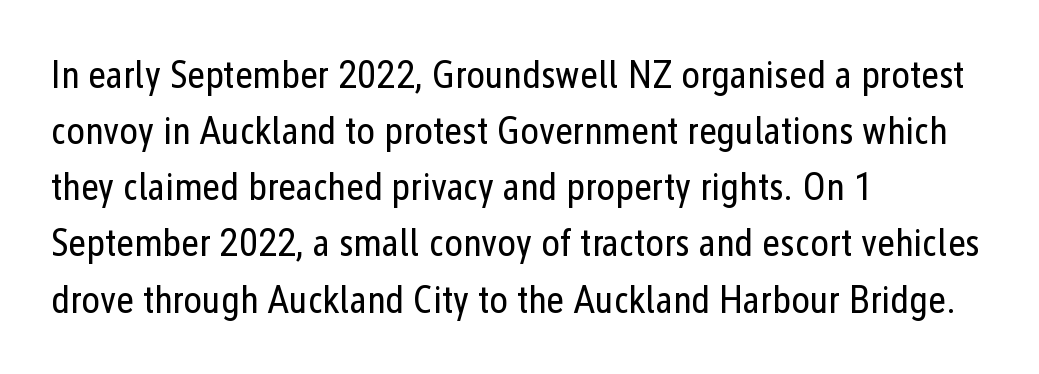
Q: Is the text bold? A: No.
Q: Is the text italic (slanted)? A: No, it is upright.
Q: Is the typeface a serif or a sans-serif typeface? A: Sans-serif.
Q: Is the text underlined? A: No.
Q: How is the paragraph aligned? A: Left-aligned.
Q: Is the spacing between letters normal or unusually wide? A: Normal.
Q: Is the spacing between lines tight, normal or loose? A: Normal.
Q: Width (condensed, normal, or wide)? A: Condensed.
Q: Stroke contrast? A: Low.
Q: x-height? A: Medium.
Q: Monospaced? A: No.
